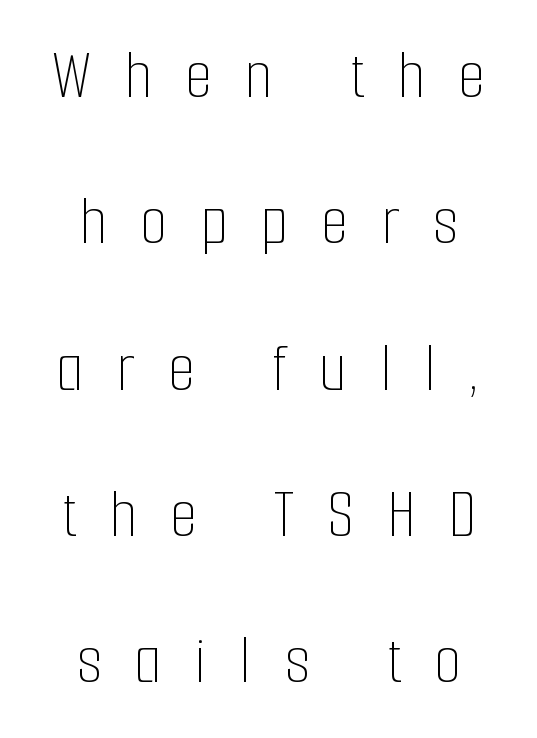
{"italic": "no", "bold": "no", "weight": "thin", "width": "condensed", "stroke_contrast": "low", "x_height": "medium", "monospaced": "no", "underline": "no", "align": "center", "line_spacing": "loose", "line_spacing_ratio": 2.06, "letter_spacing": "wide", "letter_spacing_em": 0.46, "glyph_px": 71}
